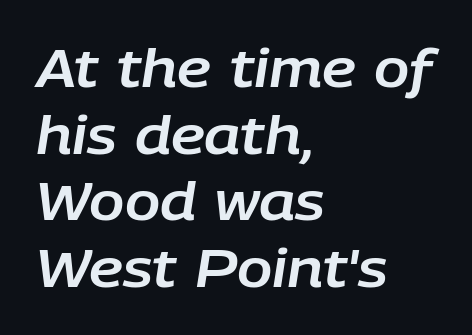
The passage shown has conventional tracking throughout. Does the lettering tilt? It does — this is italic. The face used here is proportionally spaced, like ordinary book or web type. No word sits above an underline.
